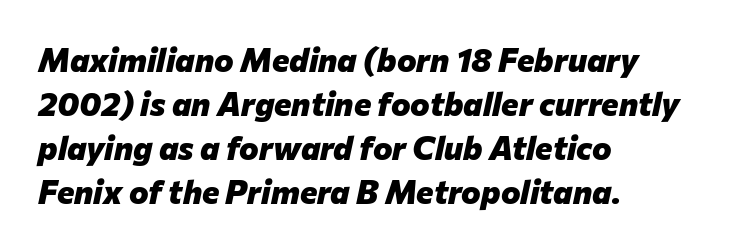
Any mark beneath the type? The region is blank. The passage shown is typed in a proportional face where columns would drift. The whole block is typeset with a tilt. Reading down the column, the eye jumps a familiar distance to each next line.
